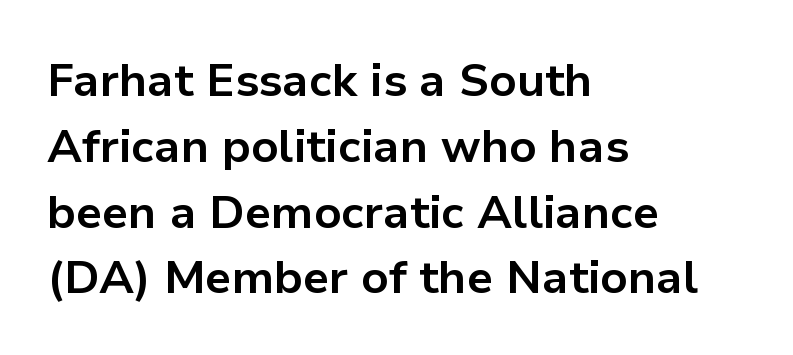
{"serif": "no", "italic": "no", "bold": "yes", "weight": "bold", "width": "normal", "stroke_contrast": "low", "x_height": "medium", "monospaced": "no", "underline": "no", "align": "left", "line_spacing": "normal", "line_spacing_ratio": 1.43, "letter_spacing": "normal", "letter_spacing_em": 0.0, "glyph_px": 46}
